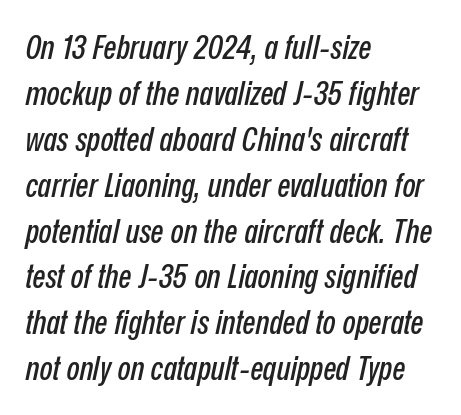
The image shows 34 px condensed type, italic (leaning right); set left-aligned, normal line spacing (1.35x), normal letter spacing, not underlined; low stroke contrast and a medium x-height.
